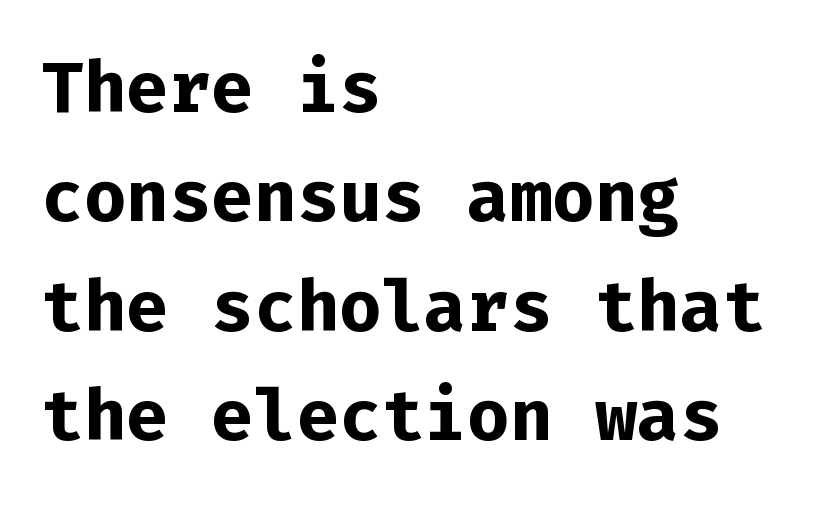
Q: Is the text bold? A: Yes.
Q: Is the text italic (slanted)? A: No, it is upright.
Q: Is the typeface a serif or a sans-serif typeface? A: Sans-serif.
Q: Is the text underlined? A: No.
Q: How is the paragraph aligned? A: Left-aligned.
Q: Is the spacing between letters normal or unusually wide? A: Normal.
Q: Is the spacing between lines tight, normal or loose? A: Normal.
Q: Width (condensed, normal, or wide)? A: Normal.
Q: Stroke contrast? A: Low.
Q: x-height? A: Medium.
Q: Monospaced? A: Yes.
